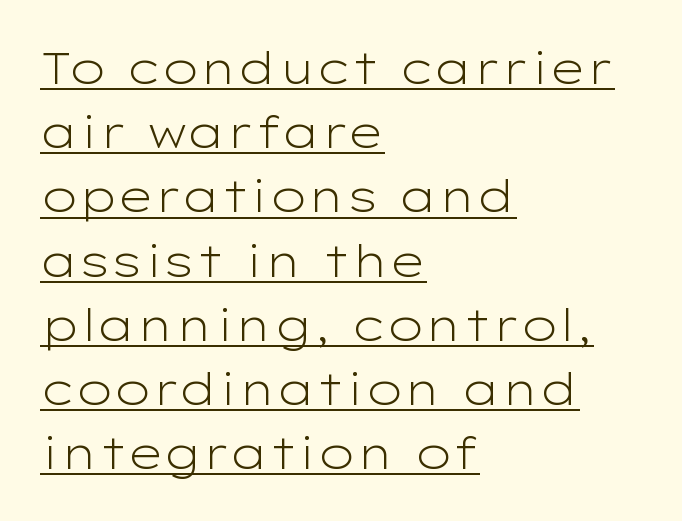
{"serif": "no", "italic": "no", "bold": "no", "weight": "light", "width": "wide", "stroke_contrast": "low", "x_height": "medium", "monospaced": "no", "underline": "yes", "align": "left", "line_spacing": "normal", "line_spacing_ratio": 1.46, "letter_spacing": "normal", "letter_spacing_em": 0.0, "glyph_px": 44}
